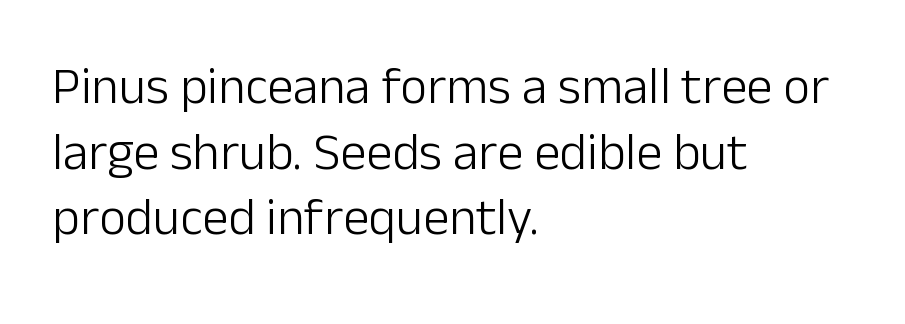
Q: Is the text bold? A: No.
Q: Is the text italic (slanted)? A: No, it is upright.
Q: Is the typeface a serif or a sans-serif typeface? A: Sans-serif.
Q: Is the text underlined? A: No.
Q: How is the paragraph aligned? A: Left-aligned.
Q: Is the spacing between letters normal or unusually wide? A: Normal.
Q: Is the spacing between lines tight, normal or loose? A: Normal.
Q: Width (condensed, normal, or wide)? A: Normal.
Q: Stroke contrast? A: Low.
Q: x-height? A: Medium.
Q: Monospaced? A: No.
